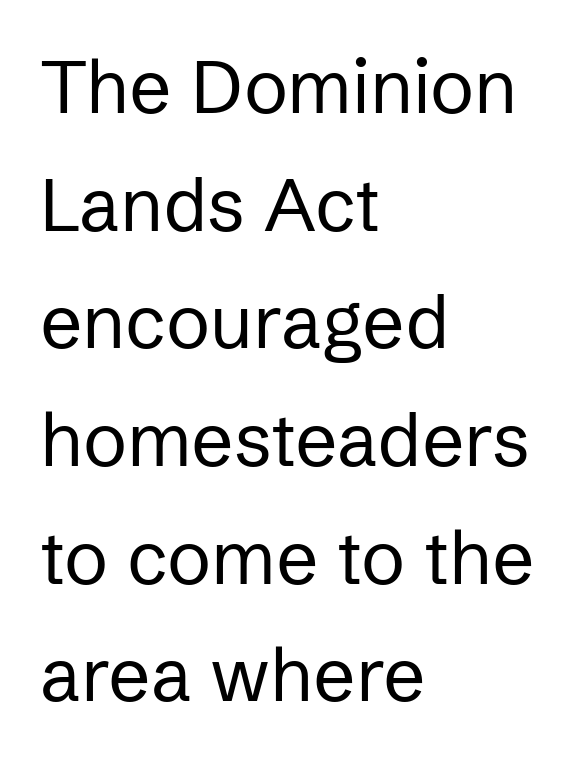
{"serif": "no", "italic": "no", "bold": "no", "weight": "regular", "width": "normal", "stroke_contrast": "low", "x_height": "medium", "monospaced": "no", "underline": "no", "align": "left", "line_spacing": "normal", "line_spacing_ratio": 1.59, "letter_spacing": "normal", "letter_spacing_em": 0.0, "glyph_px": 74}
